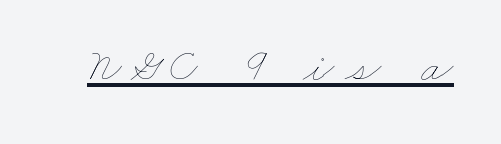
This rendering widens character spacing well past its baseline value. Character widths vary here, with narrow letters taking less room than wide ones. Stems and bowls with no extra thickness — not bold. The words here are underlined.
